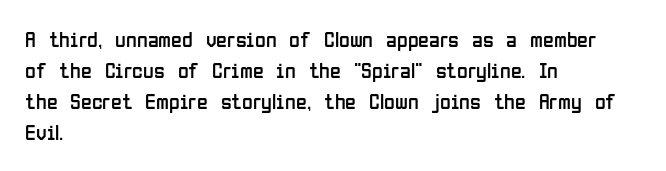
The words here are not underlined. Default kerning and tracking; the words read as compact shapes. The paragraph shown leans on its left margin. Posture: straight, roman, zero tilt. Vertical stems look standard width or narrower in stroke. Vertical spacing — default.
